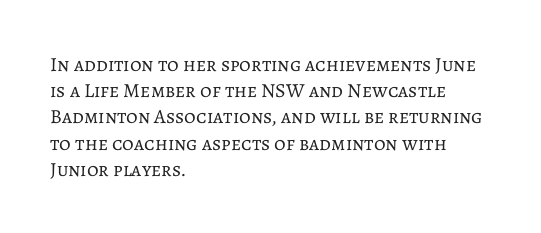
The image shows 20 px text type, upright; set left-aligned, normal line spacing (1.31x), normal letter spacing, not underlined.
